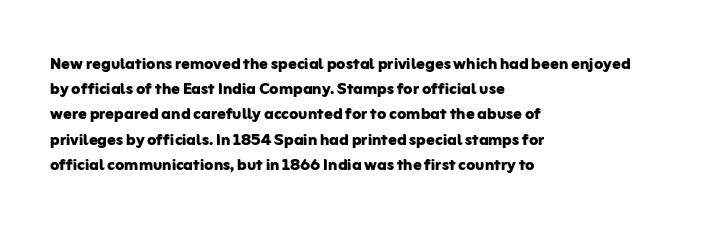
{"italic": "no", "bold": "yes", "underline": "no", "align": "left", "line_spacing_ratio": 1.2, "letter_spacing": "normal", "letter_spacing_em": 0.0, "glyph_px": 21}
